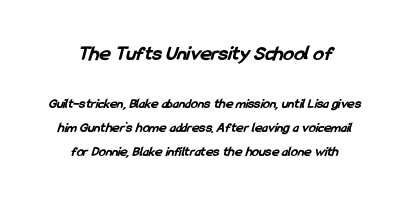
The image shows 21 px bold type; set centered, line spacing 1.71x, normal letter spacing, not underlined; the first (top) block is 1.5x larger.
